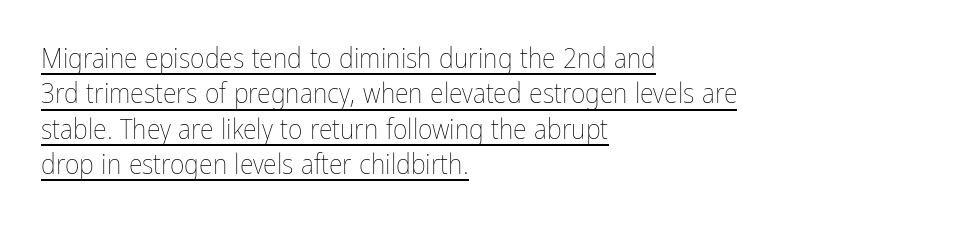
Q: Is the text bold? A: No.
Q: Is the text italic (slanted)? A: No, it is upright.
Q: Is the text underlined? A: Yes.
Q: How is the paragraph aligned? A: Left-aligned.
Q: Is the spacing between letters normal or unusually wide? A: Normal.
Q: Is the spacing between lines tight, normal or loose? A: Normal.
Q: Width (condensed, normal, or wide)? A: Condensed.
Q: Stroke contrast? A: Low.
Q: x-height? A: Medium.
Q: Monospaced? A: No.
